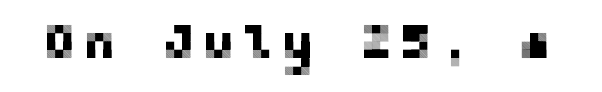
The image shows 49 px sans-serif type, upright; set not underlined; low stroke contrast and a medium x-height.
